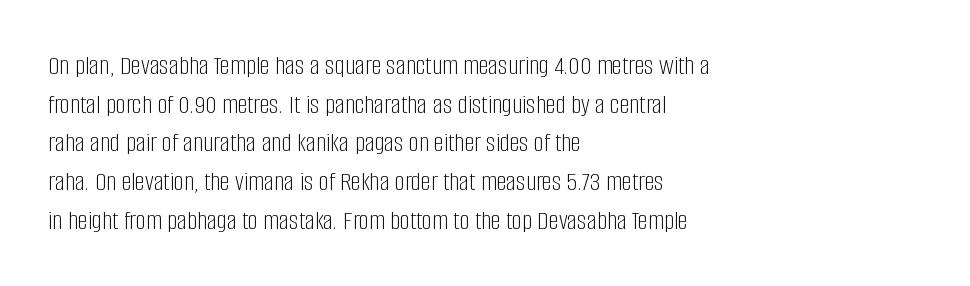
{"serif": "no", "italic": "no", "bold": "no", "weight": "light", "width": "condensed", "stroke_contrast": "low", "x_height": "large", "monospaced": "no", "underline": "no", "align": "left", "line_spacing": "normal", "line_spacing_ratio": 1.38, "letter_spacing": "normal", "letter_spacing_em": 0.0, "glyph_px": 28}
